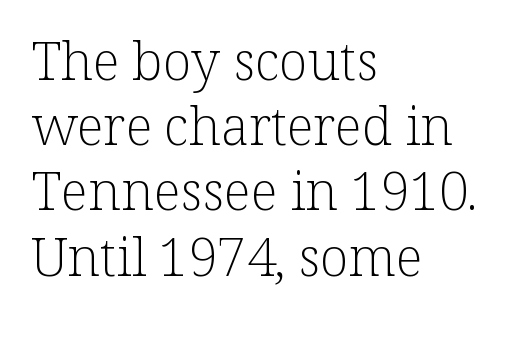
Q: Is the text bold? A: No.
Q: Is the text italic (slanted)? A: No, it is upright.
Q: Is the typeface a serif or a sans-serif typeface? A: Serif.
Q: Is the text underlined? A: No.
Q: How is the paragraph aligned? A: Left-aligned.
Q: Is the spacing between letters normal or unusually wide? A: Normal.
Q: Width (condensed, normal, or wide)? A: Normal.
Q: Stroke contrast? A: Low.
Q: x-height? A: Medium.
Q: Monospaced? A: No.
